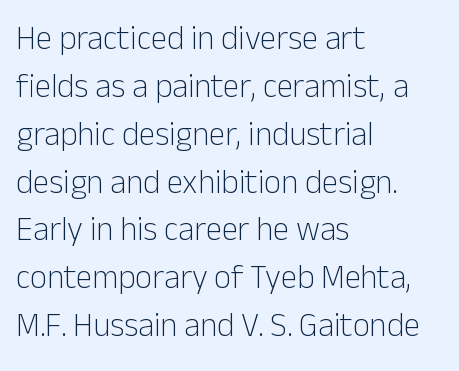
The image shows 33 px light sans-serif type, upright; set left-aligned, normal line spacing (1.45x), normal letter spacing, not underlined; low stroke contrast and a medium x-height.
